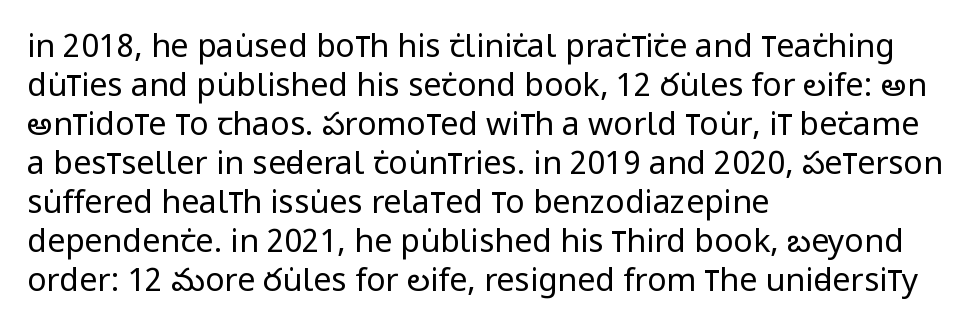
{"serif": "no", "italic": "no", "bold": "no", "weight": "regular", "width": "condensed", "stroke_contrast": "low", "x_height": "large", "monospaced": "no", "underline": "no", "align": "left", "line_spacing_ratio": 1.22, "letter_spacing": "normal", "letter_spacing_em": 0.0, "glyph_px": 32}
